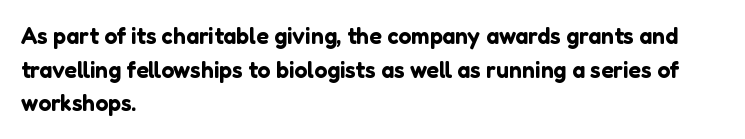
Notice how the passage keeps a crisp vertical edge on the left only. Ascenders rise straight up at ninety degrees. The passage shown is not underscored anywhere. Tracking value appears to be zero — textbook default spacing.
